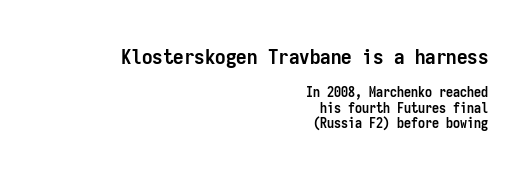
Q: Is the text bold? A: Yes.
Q: Is the text italic (slanted)? A: No, it is upright.
Q: Is the text underlined? A: No.
Q: How is the paragraph aligned? A: Right-aligned.
Q: Is the spacing between letters normal or unusually wide? A: Normal.
Q: Is the spacing between lines tight, normal or loose? A: Tight.
Q: Which block of text is set in a larger size, the first (top) or the second (bottom)? A: The first (top) one.
